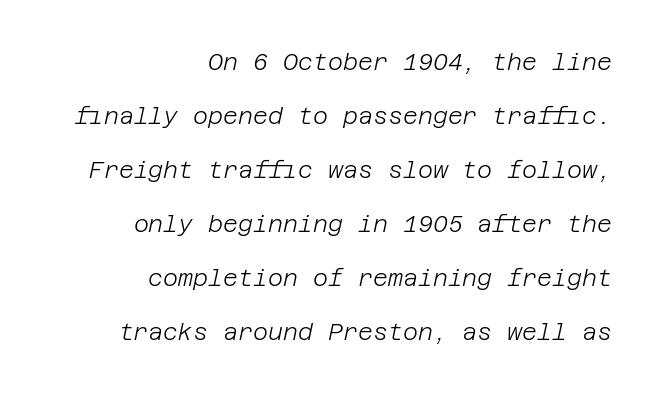
{"italic": "yes", "lean": "right", "slant_degrees": 12, "bold": "no", "underline": "no", "align": "right", "line_spacing": "loose", "line_spacing_ratio": 2.35, "letter_spacing": "normal", "letter_spacing_em": 0.0, "glyph_px": 23}
